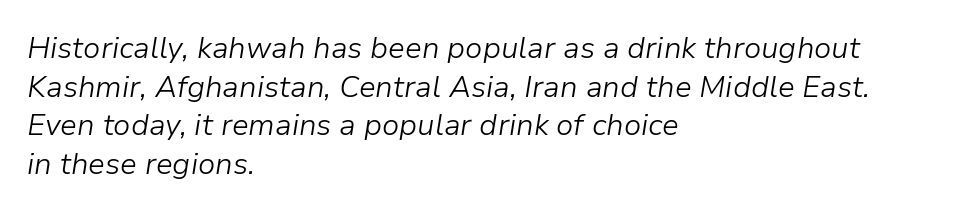
The image shows 30 px light type, italic (leaning right); set left-aligned, normal line spacing (1.29x), normal letter spacing, not underlined; low stroke contrast and a medium x-height.
